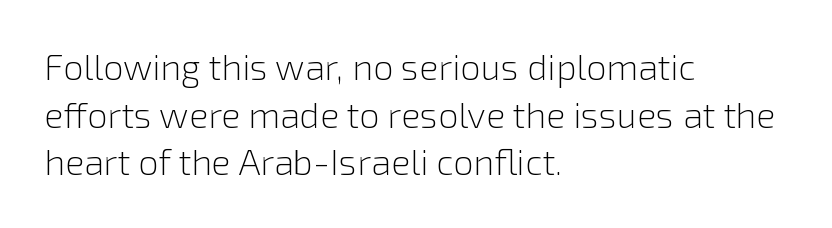
Stroke terminals: plain, sans-serif. A typesetter would call this proportional, since set widths differ per character. Nothing unusual about the tracking: characters are spaced as the font intends. The passage shown is not underscored anywhere. Each stroke keeps to a modest, everyday thickness or less.
